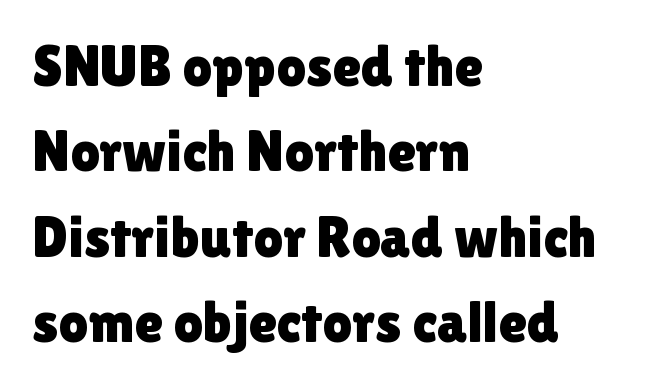
Check the space under the baseline: it is left empty. Leading matches the norm, producing a regular column. Spacing verdict: proportional, widths tailored to each character. These lines keep a tight, regular rhythm from letter to letter. Characters remain perfectly vertical along every line. Short and long lines alike share a common starting point at left.
